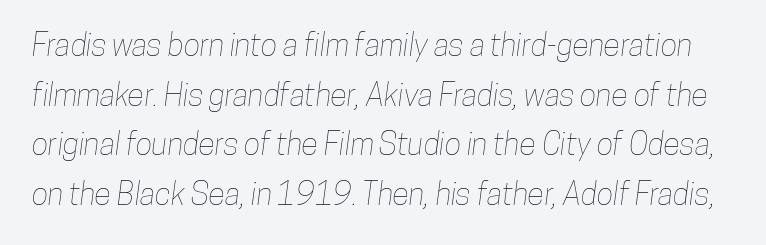
{"width": "condensed", "stroke_contrast": "low", "x_height": "medium", "monospaced": "no", "underline": "no", "line_spacing": "normal", "line_spacing_ratio": 1.6, "letter_spacing": "normal", "letter_spacing_em": 0.0, "glyph_px": 31}
